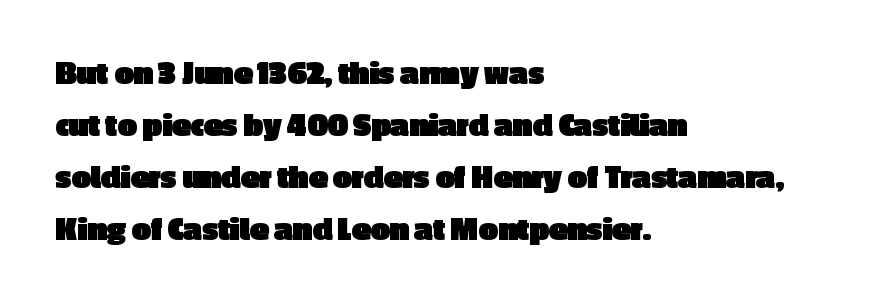
Leftover space on each line is placed entirely after the last word. Typesetter's note: full bold, strokes at maximum text heaviness. The letters advance in unequal steps, a hallmark of proportional type. In terms of letterspacing, this is plain default setting.
